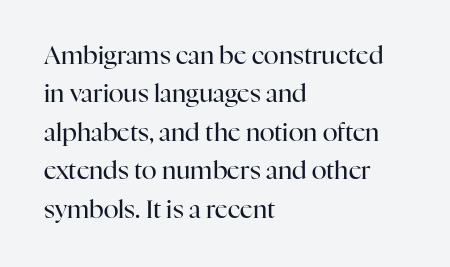
Q: Is the text bold? A: No.
Q: Is the text italic (slanted)? A: No, it is upright.
Q: Is the text underlined? A: No.
Q: How is the paragraph aligned? A: Left-aligned.
Q: Is the spacing between letters normal or unusually wide? A: Normal.
Q: Is the spacing between lines tight, normal or loose? A: Normal.
